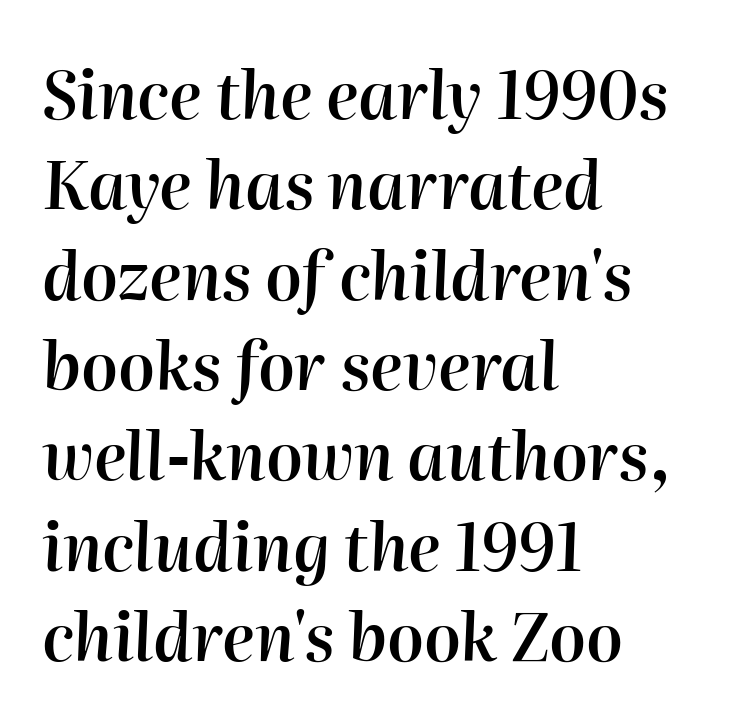
Emphasis by weight is partial: semibold. Glyph-to-glyph distance matches everyday printed text. The specimen omits any rule beneath the text block's lines. An italicized treatment has been applied to the whole sample.
